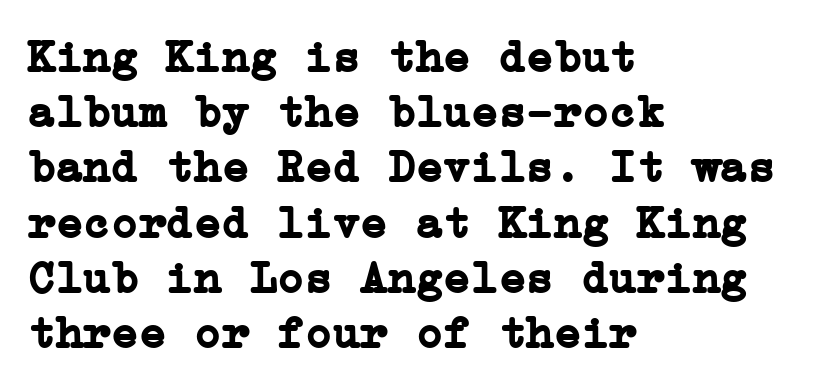
{"serif": "yes", "italic": "no", "bold": "yes", "weight": "semibold", "width": "normal", "stroke_contrast": "low", "x_height": "medium", "underline": "no", "align": "left", "line_spacing_ratio": 1.2, "letter_spacing": "normal", "letter_spacing_em": 0.0, "glyph_px": 46}
